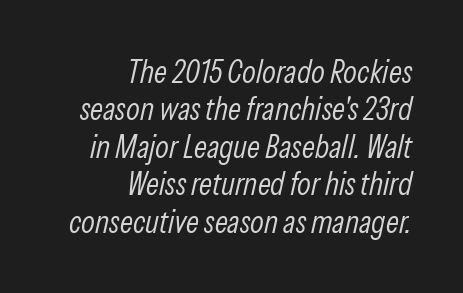
The image shows 32 px light, condensed type, italic (leaning right); set right-aligned, line spacing 1.17x, normal letter spacing, not underlined; low stroke contrast and a medium x-height.
